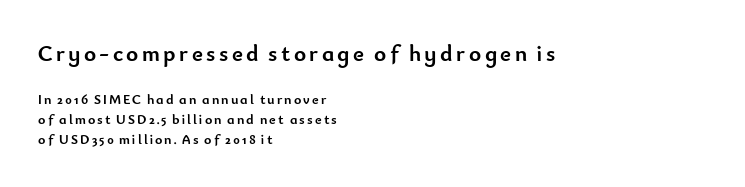
{"italic": "no", "bold": "yes", "underline": "no", "align": "left", "line_spacing": "normal", "line_spacing_ratio": 1.44, "larger_block": "first", "size_ratio": 1.64, "glyph_px": 23}
